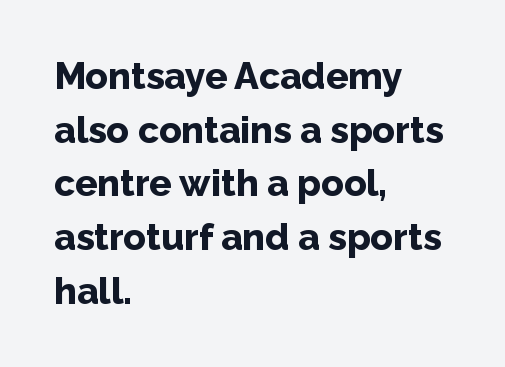
You can tell from the bare stems that sans-serif type was used. Italic: no, the glyphs are upright roman. A dark, heavy texture on the line: the type is bold. Think of a printed novel: that variable character pitch is what you see here. Notice how the passage keeps a crisp vertical edge on the left only. Honestly, the letter spacing is just normal — you wouldn't notice it.
